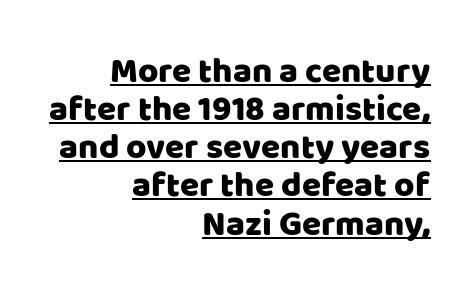
Q: Is the text italic (slanted)? A: No, it is upright.
Q: Is the typeface a serif or a sans-serif typeface? A: Sans-serif.
Q: Is the text underlined? A: Yes.
Q: How is the paragraph aligned? A: Right-aligned.
Q: Is the spacing between letters normal or unusually wide? A: Normal.
Q: Is the spacing between lines tight, normal or loose? A: Tight.
Q: Width (condensed, normal, or wide)? A: Normal.
Q: Stroke contrast? A: Low.
Q: x-height? A: Large.
Q: Monospaced? A: No.
